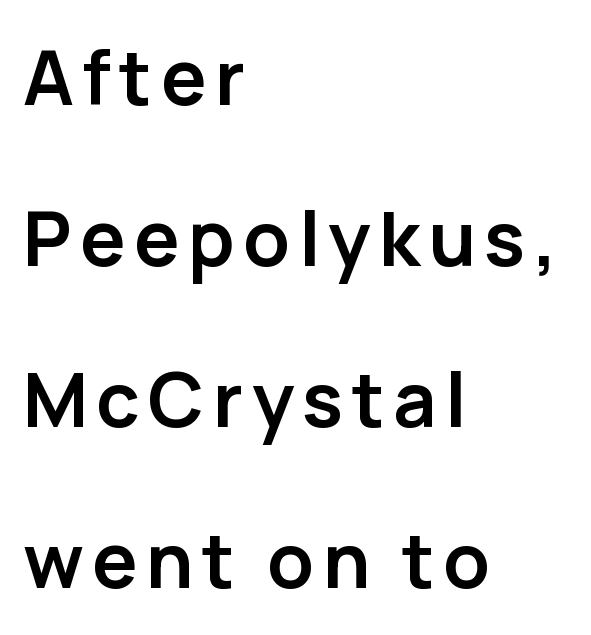
The image shows 76 px semibold sans-serif type, upright; set left-aligned, loose line spacing (2.12x), not underlined; low stroke contrast and a medium x-height.
